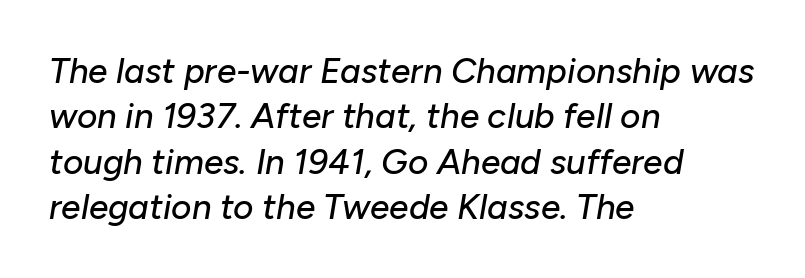
{"italic": "yes", "lean": "right", "slant_degrees": 10, "width": "normal", "stroke_contrast": "low", "x_height": "medium", "monospaced": "no", "underline": "no", "align": "left", "line_spacing": "normal", "line_spacing_ratio": 1.3, "letter_spacing": "normal", "letter_spacing_em": 0.0, "glyph_px": 35}
